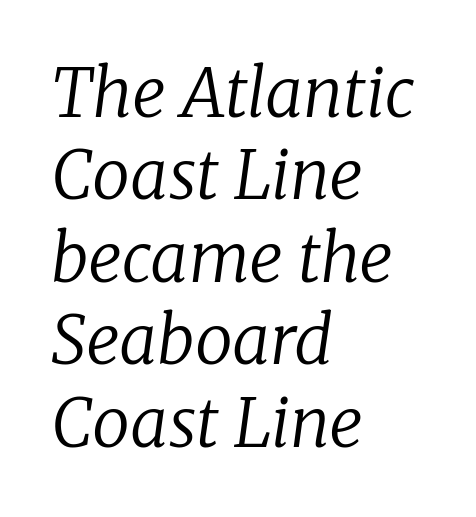
The image shows 67 px regular-weight serif type, italic (leaning right); set left-aligned, line spacing 1.23x, normal letter spacing, not underlined; low stroke contrast and a medium x-height.
